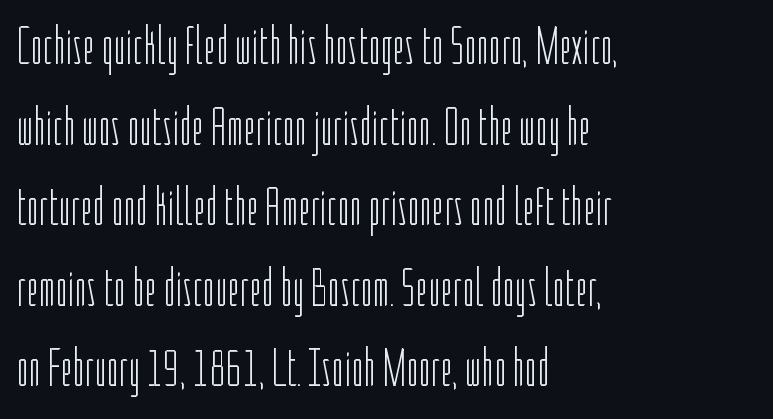
{"serif": "no", "italic": "no", "bold": "no", "weight": "light", "width": "condensed", "stroke_contrast": "low", "x_height": "medium", "monospaced": "no", "underline": "no", "align": "left", "line_spacing": "normal", "line_spacing_ratio": 1.52, "letter_spacing": "normal", "letter_spacing_em": 0.0, "glyph_px": 53}
